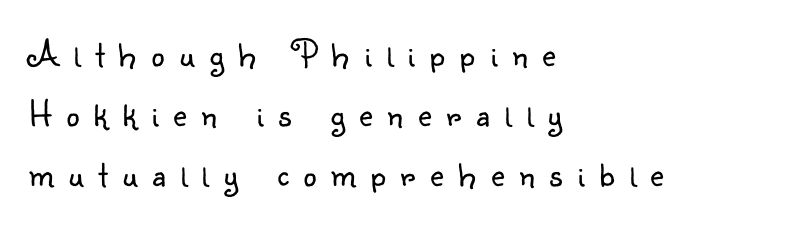
{"serif": "no", "italic": "no", "bold": "no", "weight": "light", "width": "normal", "stroke_contrast": "low", "x_height": "small", "monospaced": "no", "underline": "no", "align": "left", "line_spacing": "normal", "line_spacing_ratio": 1.62, "letter_spacing": "wide", "letter_spacing_em": 0.4, "glyph_px": 37}
